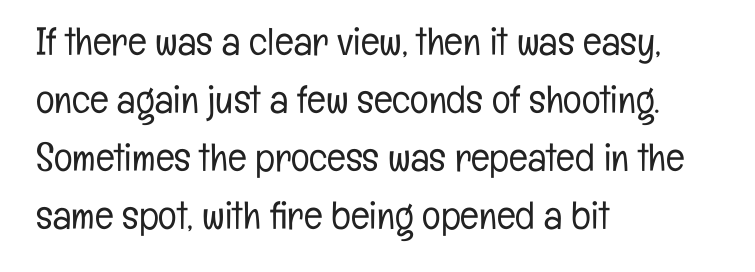
The image shows 39 px light, condensed sans-serif type, upright; set left-aligned, normal line spacing (1.49x), normal letter spacing, not underlined; low stroke contrast and a medium x-height.
